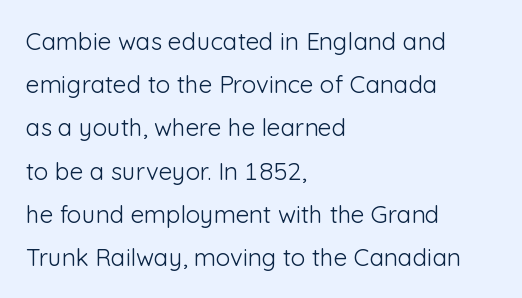
Q: Is the text bold? A: No.
Q: Is the text italic (slanted)? A: No, it is upright.
Q: Is the text underlined? A: No.
Q: How is the paragraph aligned? A: Left-aligned.
Q: Is the spacing between letters normal or unusually wide? A: Normal.
